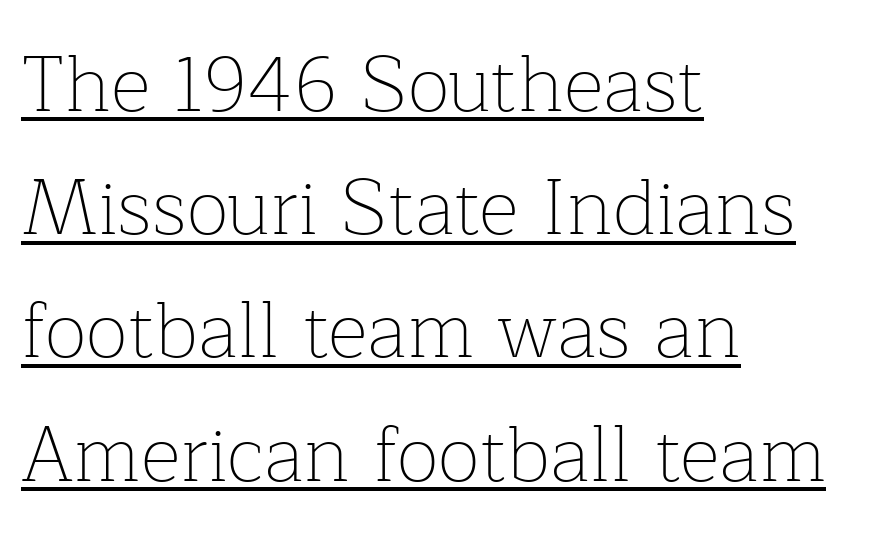
Q: Is the text bold? A: No.
Q: Is the text italic (slanted)? A: No, it is upright.
Q: Is the typeface a serif or a sans-serif typeface? A: Serif.
Q: Is the text underlined? A: Yes.
Q: How is the paragraph aligned? A: Left-aligned.
Q: Is the spacing between letters normal or unusually wide? A: Normal.
Q: Is the spacing between lines tight, normal or loose? A: Normal.
Q: Width (condensed, normal, or wide)? A: Normal.
Q: Stroke contrast? A: Low.
Q: x-height? A: Medium.
Q: Monospaced? A: No.
